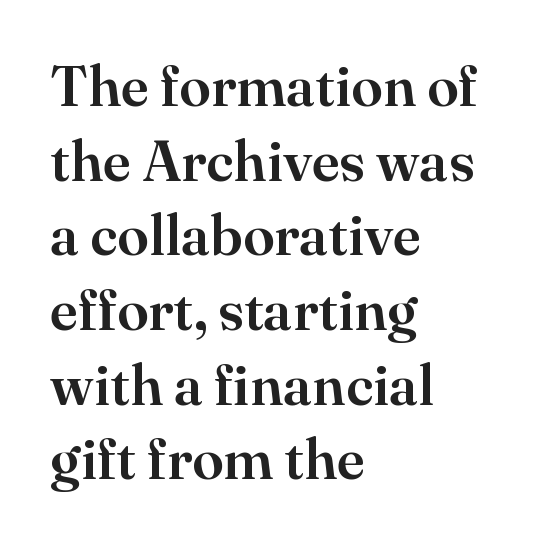
The image shows 57 px serif type, upright; set left-aligned, normal line spacing (1.31x), normal letter spacing, not underlined; high stroke contrast and a small x-height.
